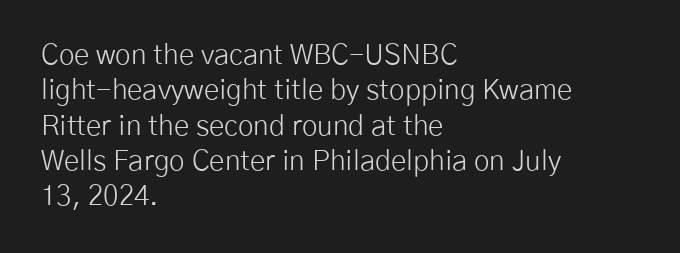
The image shows 28 px light sans-serif type, upright; set left-aligned, normal line spacing (1.26x), normal letter spacing, not underlined; low stroke contrast and a medium x-height.
